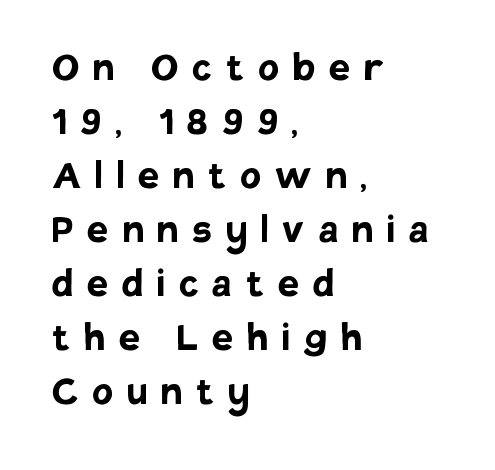
The image shows 47 px semibold sans-serif type, upright; set left-aligned, tight line spacing (1.15x), unusually wide letter spacing (+0.3 em), not underlined; low stroke contrast and a large x-height.
